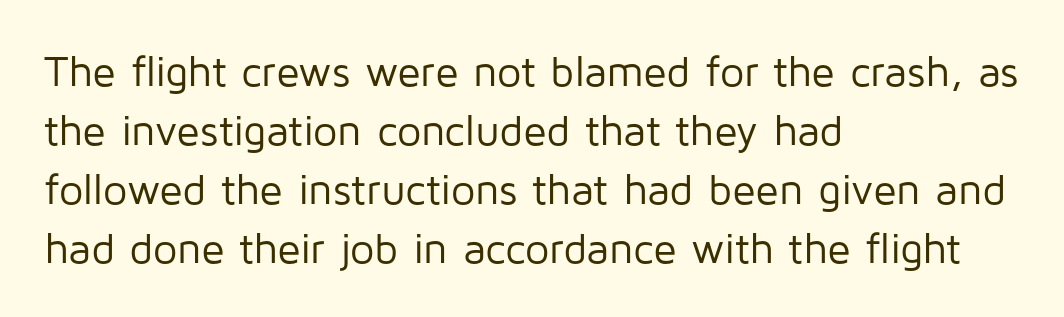
The image shows 43 px regular-weight sans-serif type, upright; set left-aligned, normal line spacing (1.37x), normal letter spacing, not underlined; low stroke contrast and a medium x-height.
